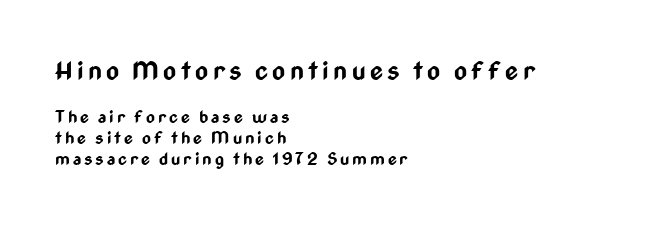
{"italic": "no", "bold": "yes", "underline": "no", "align": "left", "line_spacing_ratio": 1.24, "larger_block": "first", "size_ratio": 1.47, "glyph_px": 25}
